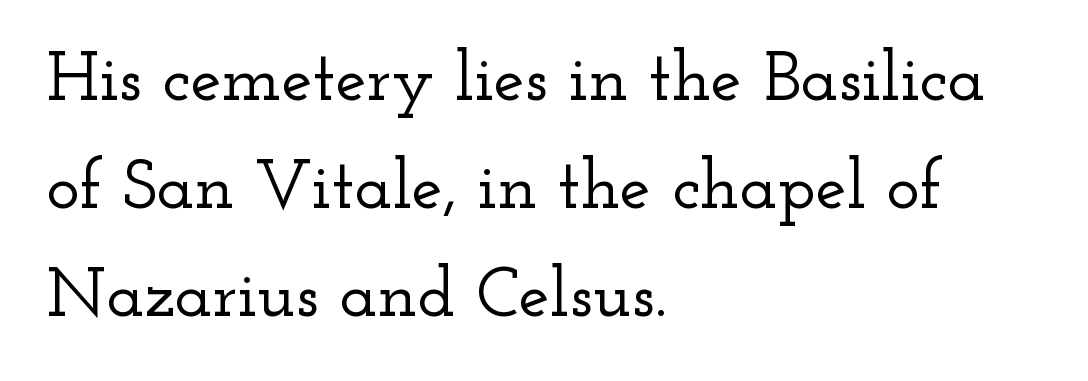
Q: Is the text italic (slanted)? A: No, it is upright.
Q: Is the typeface a serif or a sans-serif typeface? A: Serif.
Q: Is the text underlined? A: No.
Q: How is the paragraph aligned? A: Left-aligned.
Q: Is the spacing between letters normal or unusually wide? A: Normal.
Q: Is the spacing between lines tight, normal or loose? A: Normal.
Q: Width (condensed, normal, or wide)? A: Wide.
Q: Stroke contrast? A: Low.
Q: x-height? A: Small.
Q: Monospaced? A: No.
